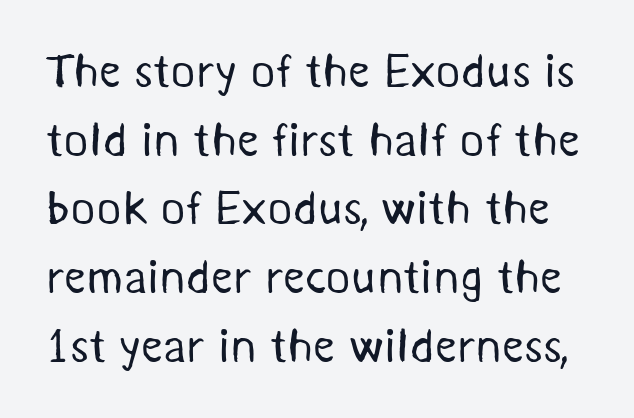
Q: Is the text bold? A: No.
Q: Is the typeface a serif or a sans-serif typeface? A: Sans-serif.
Q: Is the text underlined? A: No.
Q: Is the spacing between letters normal or unusually wide? A: Normal.
Q: Is the spacing between lines tight, normal or loose? A: Normal.
Q: Width (condensed, normal, or wide)? A: Normal.
Q: Stroke contrast? A: Medium.
Q: x-height? A: Medium.
Q: Monospaced? A: No.
